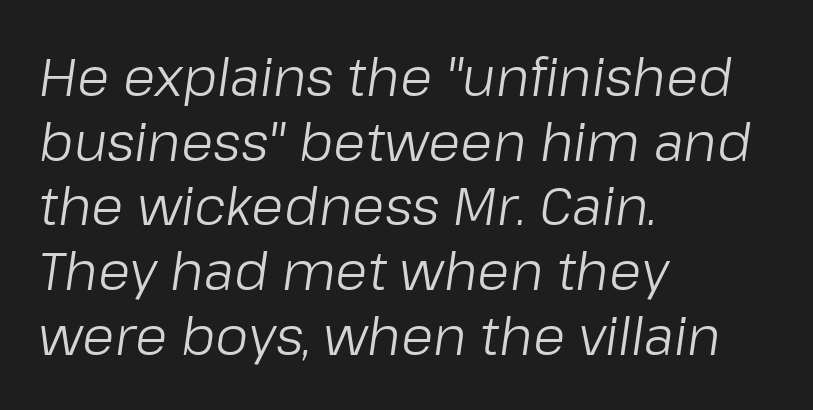
{"italic": "yes", "lean": "right", "slant_degrees": 8, "bold": "no", "weight": "light", "width": "normal", "stroke_contrast": "low", "x_height": "medium", "monospaced": "no", "underline": "no", "align": "left", "line_spacing_ratio": 1.22, "letter_spacing": "normal", "letter_spacing_em": 0.0, "glyph_px": 53}
